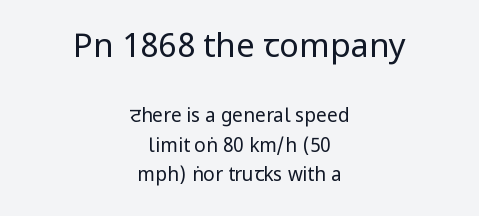
{"serif": "no", "italic": "no", "bold": "no", "weight": "regular", "width": "condensed", "stroke_contrast": "low", "x_height": "large", "monospaced": "no", "underline": "no", "align": "center", "line_spacing": "normal", "line_spacing_ratio": 1.56, "letter_spacing": "normal", "letter_spacing_em": 0.0, "larger_block": "first", "size_ratio": 1.74, "glyph_px": 33}
